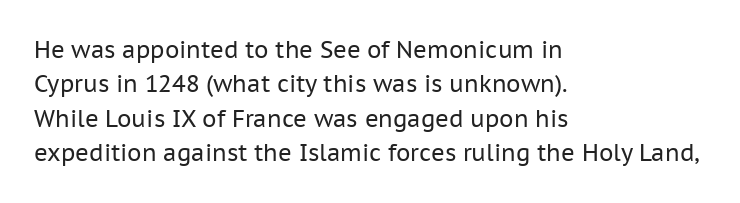
Q: Is the text bold? A: No.
Q: Is the text italic (slanted)? A: No, it is upright.
Q: Is the text underlined? A: No.
Q: How is the paragraph aligned? A: Left-aligned.
Q: Is the spacing between letters normal or unusually wide? A: Normal.
Q: Is the spacing between lines tight, normal or loose? A: Normal.
